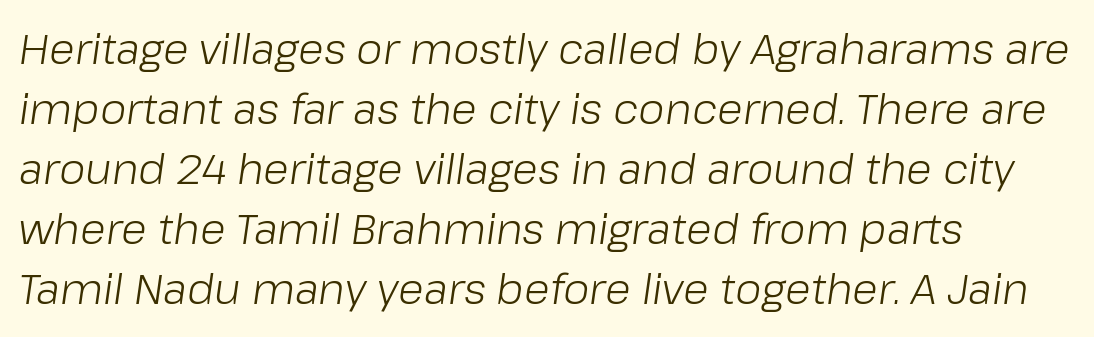
The image shows 42 px light type, italic (leaning right); set left-aligned, normal line spacing (1.43x), normal letter spacing, not underlined; low stroke contrast and a medium x-height.
